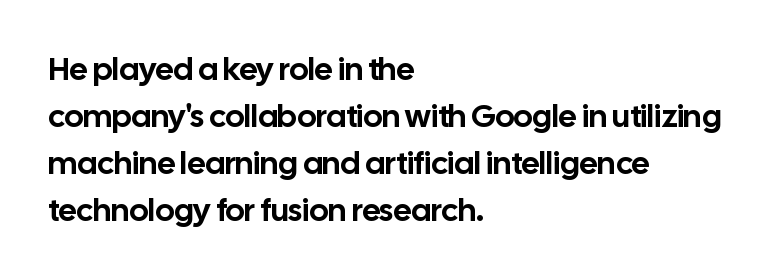
{"serif": "no", "italic": "no", "width": "normal", "stroke_contrast": "low", "x_height": "medium", "monospaced": "no", "underline": "no", "align": "left", "line_spacing": "normal", "line_spacing_ratio": 1.47, "letter_spacing": "normal", "letter_spacing_em": 0.0, "glyph_px": 32}
